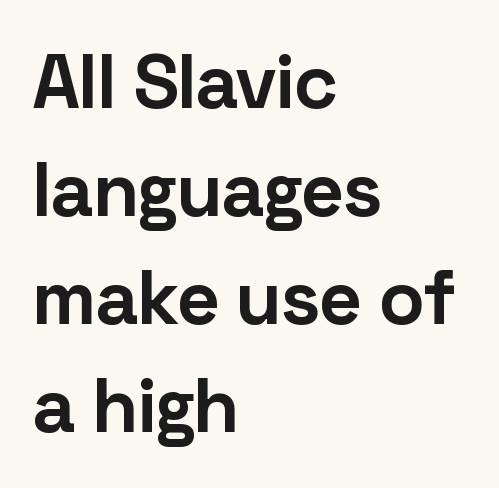
Q: Is the text bold? A: Yes.
Q: Is the text italic (slanted)? A: No, it is upright.
Q: Is the typeface a serif or a sans-serif typeface? A: Sans-serif.
Q: Is the text underlined? A: No.
Q: How is the paragraph aligned? A: Left-aligned.
Q: Is the spacing between letters normal or unusually wide? A: Normal.
Q: Is the spacing between lines tight, normal or loose? A: Normal.
Q: Width (condensed, normal, or wide)? A: Normal.
Q: Stroke contrast? A: Low.
Q: x-height? A: Medium.
Q: Monospaced? A: No.
